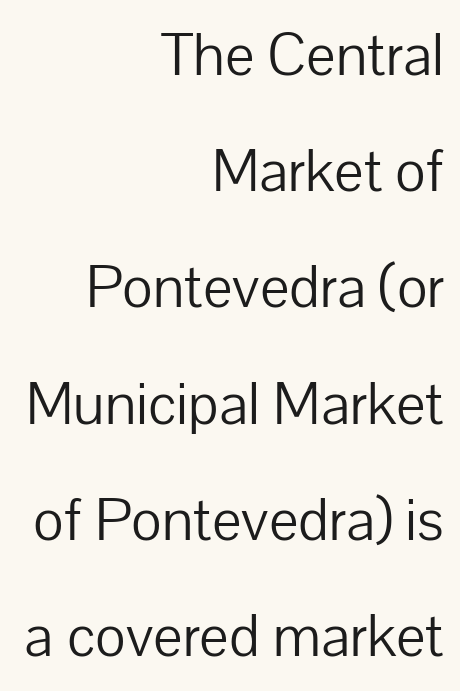
Q: Is the text bold? A: No.
Q: Is the text italic (slanted)? A: No, it is upright.
Q: Is the typeface a serif or a sans-serif typeface? A: Sans-serif.
Q: Is the text underlined? A: No.
Q: How is the paragraph aligned? A: Right-aligned.
Q: Is the spacing between letters normal or unusually wide? A: Normal.
Q: Is the spacing between lines tight, normal or loose? A: Loose.
Q: Width (condensed, normal, or wide)? A: Normal.
Q: Stroke contrast? A: Low.
Q: x-height? A: Medium.
Q: Monospaced? A: No.
